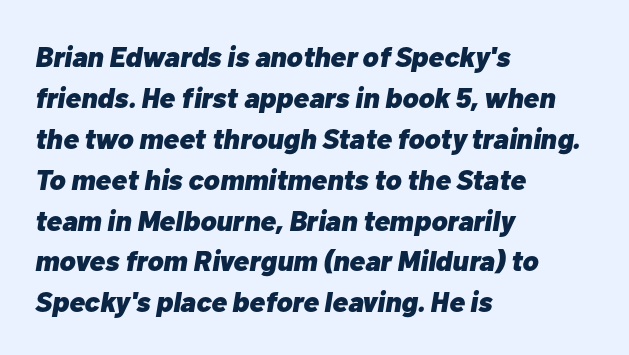
The image shows 29 px heavy type, italic (leaning right); set left-aligned, normal line spacing (1.41x), normal letter spacing, not underlined; low stroke contrast and a medium x-height.
